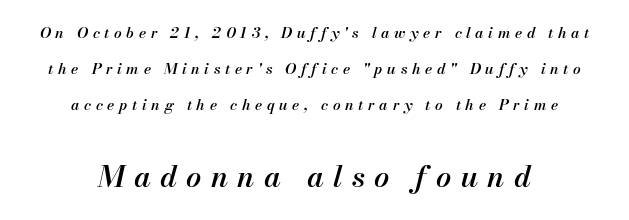
{"italic": "yes", "lean": "right", "slant_degrees": 13, "bold": "semi", "weight": "semibold", "width": "normal", "stroke_contrast": "medium", "x_height": "small", "monospaced": "no", "underline": "no", "align": "center", "line_spacing": "loose", "line_spacing_ratio": 2.39, "letter_spacing": "wide", "letter_spacing_em": 0.31, "larger_block": "second", "size_ratio": 2.0, "glyph_px": 30}
